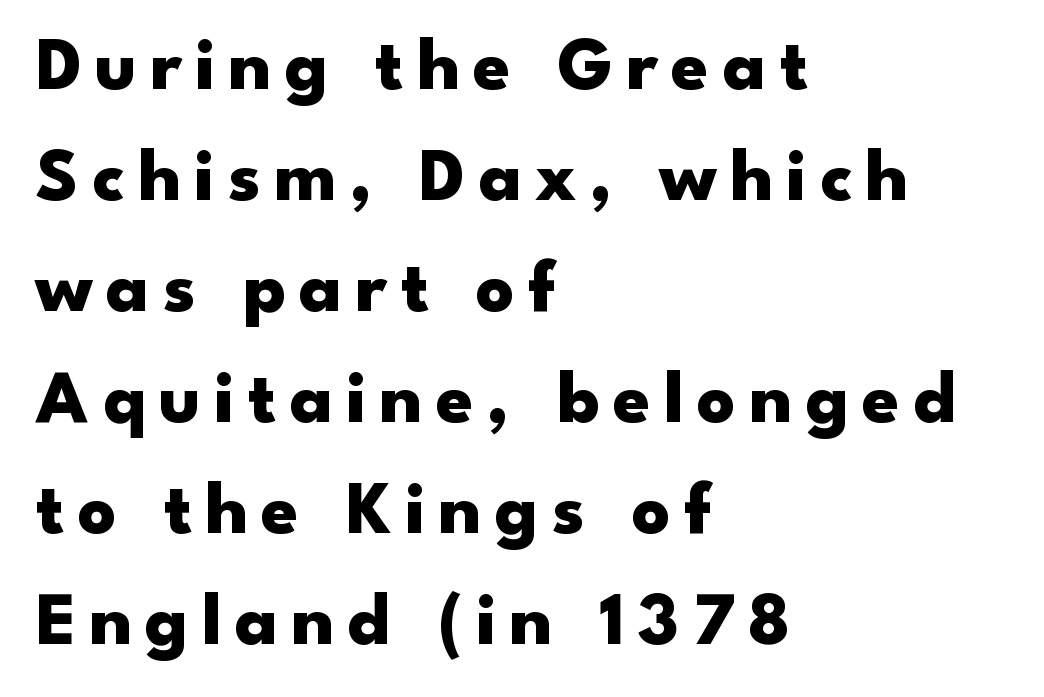
{"serif": "no", "italic": "no", "bold": "yes", "weight": "heavy", "width": "wide", "stroke_contrast": "low", "x_height": "small", "monospaced": "no", "underline": "no", "align": "left", "line_spacing": "normal", "line_spacing_ratio": 1.48, "glyph_px": 75}
